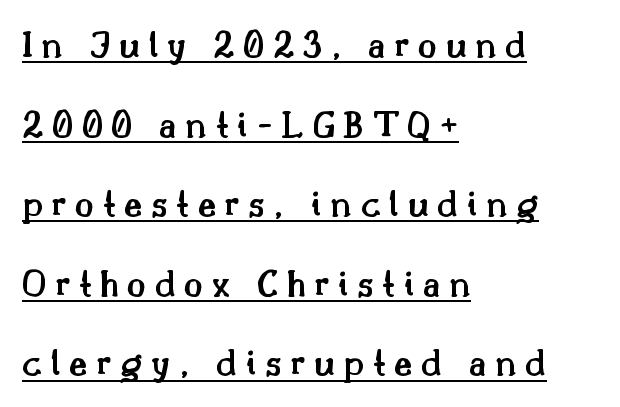
Leading is clearly above the norm, producing a sparse column. Substantial extra tracking has been applied to these lines. Bold? Not quite — semibold, heavier than regular but stopping short. Students, observe the line beneath the letters — that is underlining.
